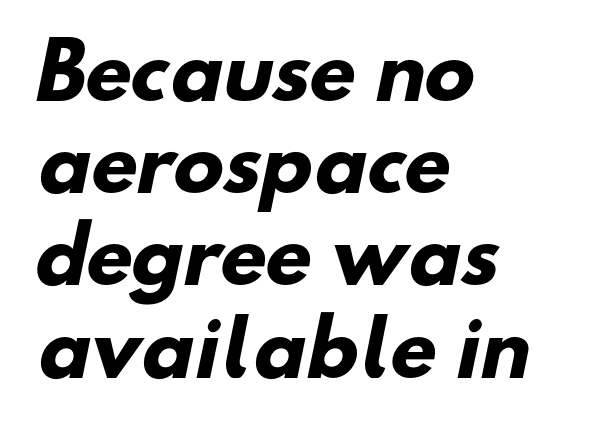
Q: Is the text bold? A: Yes.
Q: Is the typeface a serif or a sans-serif typeface? A: Sans-serif.
Q: Is the text underlined? A: No.
Q: How is the paragraph aligned? A: Left-aligned.
Q: Is the spacing between letters normal or unusually wide? A: Normal.
Q: Width (condensed, normal, or wide)? A: Normal.
Q: Stroke contrast? A: Low.
Q: x-height? A: Small.
Q: Monospaced? A: No.
